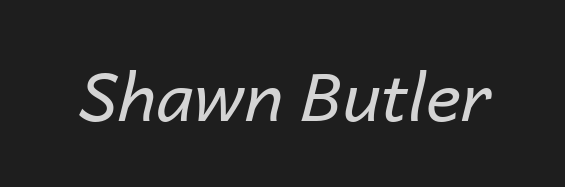
The image shows 67 px regular-weight type, italic (leaning right); set normal letter spacing, not underlined; low stroke contrast and a medium x-height.
